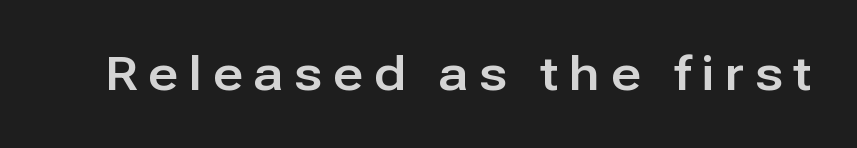
Q: Is the text italic (slanted)? A: No, it is upright.
Q: Is the typeface a serif or a sans-serif typeface? A: Sans-serif.
Q: Is the text underlined? A: No.
Q: Is the spacing between letters normal or unusually wide? A: Unusually wide.
Q: Width (condensed, normal, or wide)? A: Normal.
Q: Stroke contrast? A: Low.
Q: x-height? A: Medium.
Q: Monospaced? A: No.
